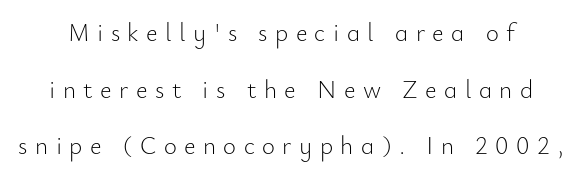
The image shows 25 px text type, upright; set loose line spacing (2.27x), unusually wide letter spacing (+0.3 em), not underlined.
